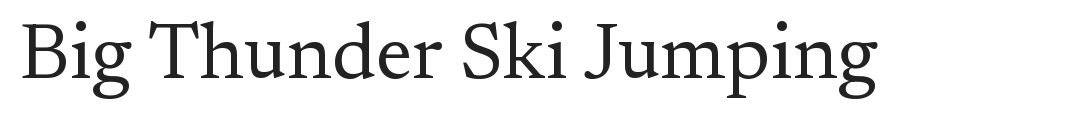
Q: Is the text bold? A: No.
Q: Is the text italic (slanted)? A: No, it is upright.
Q: Is the typeface a serif or a sans-serif typeface? A: Serif.
Q: Is the text underlined? A: No.
Q: Is the spacing between letters normal or unusually wide? A: Normal.
Q: Width (condensed, normal, or wide)? A: Normal.
Q: Stroke contrast? A: Medium.
Q: x-height? A: Small.
Q: Monospaced? A: No.
